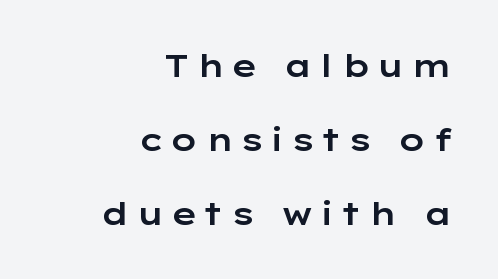
{"serif": "no", "italic": "no", "width": "wide", "stroke_contrast": "low", "x_height": "medium", "monospaced": "no", "underline": "no", "align": "right", "line_spacing": "loose", "line_spacing_ratio": 2.32, "glyph_px": 32}
